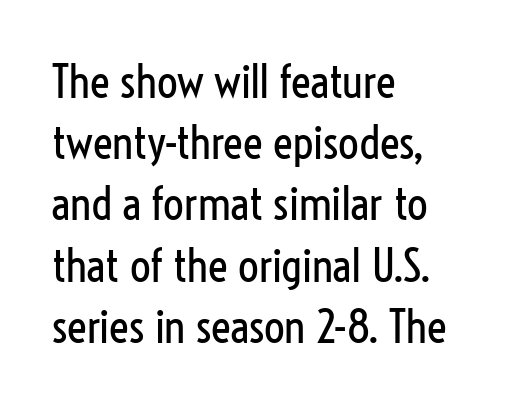
The image shows 46 px regular-weight, condensed sans-serif type, upright; set left-aligned, normal line spacing (1.33x), normal letter spacing, not underlined; low stroke contrast and a medium x-height.
